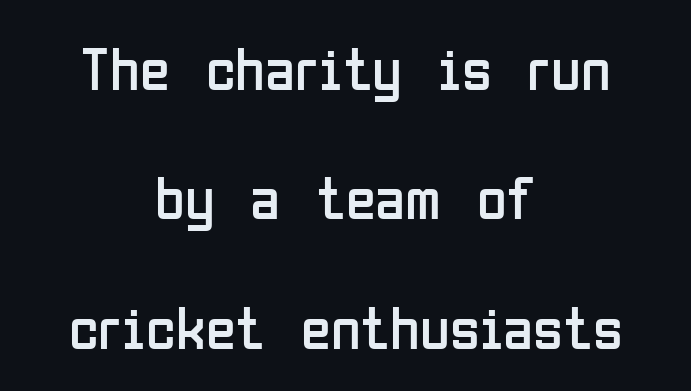
No extra tracking has been applied to these lines. Looks like regular typesetting: each glyph gets only the width it needs. The paragraph has two soft edges and a firm central axis. The weight would be labelled regular, book, light, or lighter still. The space beneath each line is pristine and unruled. The typeface chosen for these lines omits serifs.
